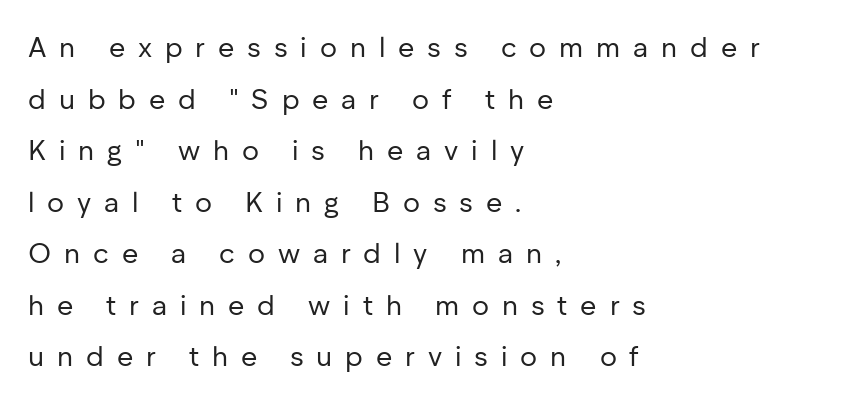
The typeface has the unassuming heft of standard copy or less. The string is rendered with underlining switched off. This rendering uses left alignment, leaving the right contour irregular. Loose tracking; the words dissolve into strings of separated letters.
